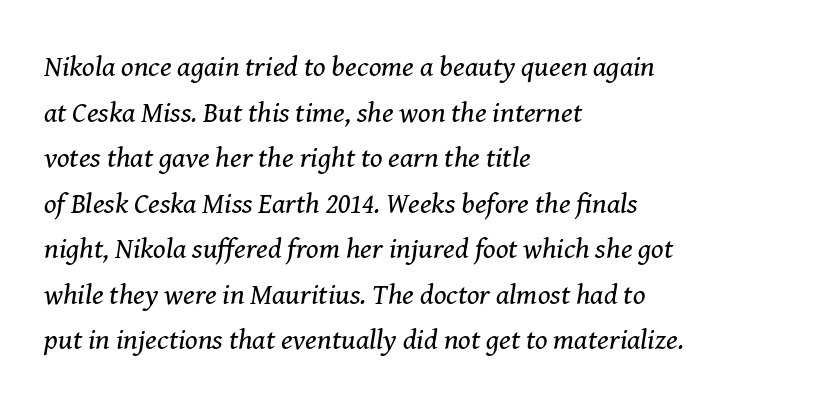
I'd call this a serif setting — the letters wear small feet. Caption: standard tracking, unaltered. The specimen omits any rule beneath the text block's lines. The passage shown stacks its lines at a standard gap.
